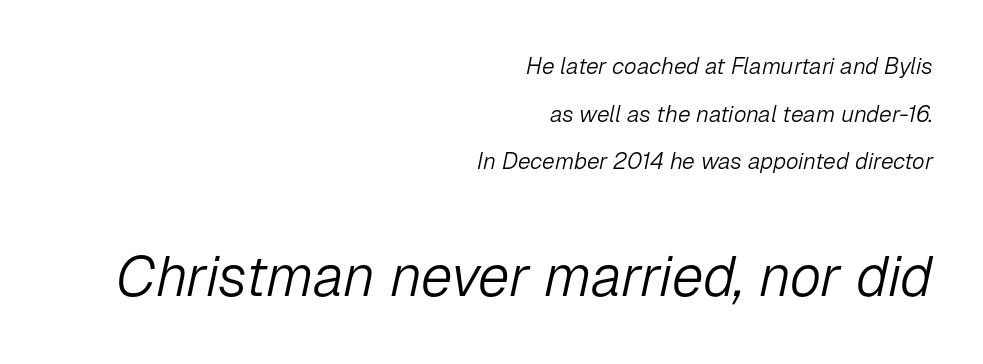
Q: Is the text bold? A: No.
Q: Is the text italic (slanted)? A: Yes, it leans right by about 12 degrees.
Q: Is the text underlined? A: No.
Q: How is the paragraph aligned? A: Right-aligned.
Q: Is the spacing between letters normal or unusually wide? A: Normal.
Q: Is the spacing between lines tight, normal or loose? A: Loose.
Q: Which block of text is set in a larger size, the first (top) or the second (bottom)? A: The second (bottom) one.
Q: Width (condensed, normal, or wide)? A: Normal.
Q: Stroke contrast? A: Low.
Q: x-height? A: Medium.
Q: Monospaced? A: No.
